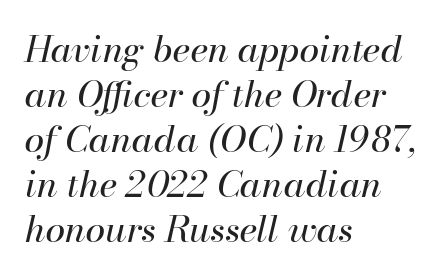
Letters have the restrained weight of plain body copy at most. The glyphs are unaccompanied by any horizontal stroke below them. These lines are set flush left with a ragged right edge. A typesetter would call this zero additional tracking. Tall strokes in this sample are angled rather than plumb.
